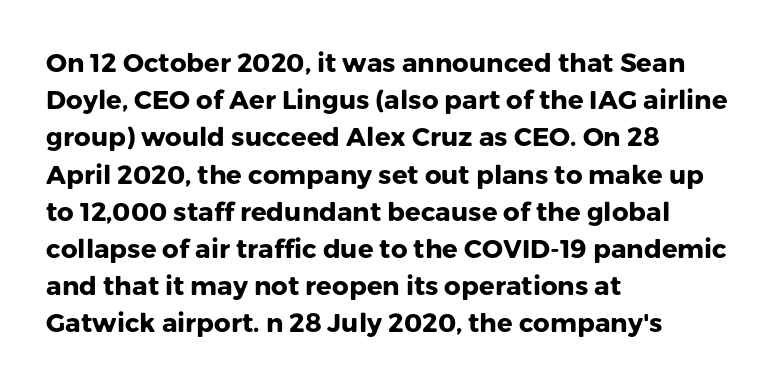
The image shows 26 px bold type, upright; set left-aligned, normal line spacing (1.43x), normal letter spacing, not underlined.
